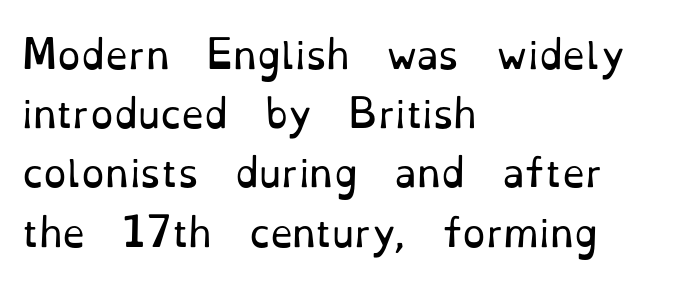
The image shows 37 px regular-weight type, upright; set left-aligned, normal line spacing (1.6x), normal letter spacing, not underlined; low stroke contrast and a small x-height.
